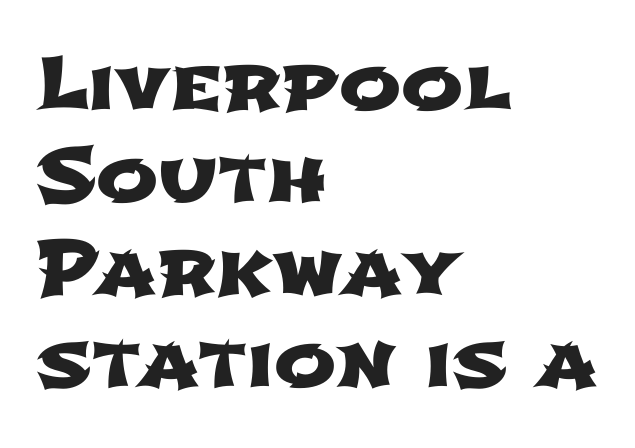
{"serif": "no", "width": "wide", "stroke_contrast": "low", "x_height": "medium", "monospaced": "no", "underline": "no", "align": "left", "line_spacing": "normal", "line_spacing_ratio": 1.25, "letter_spacing": "normal", "letter_spacing_em": 0.0, "glyph_px": 74}
